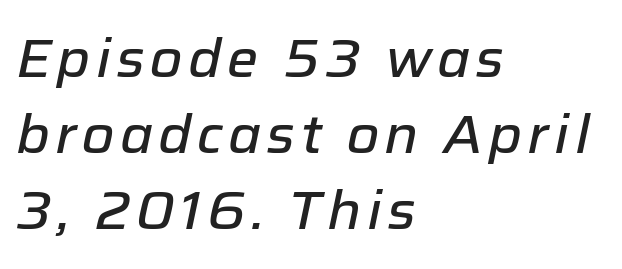
These lines stack with their left ends in a neat column. The baseline area is clear. Emphasis-style slanted type is in use. Rows of type keep a routine distance in the vertical direction.
